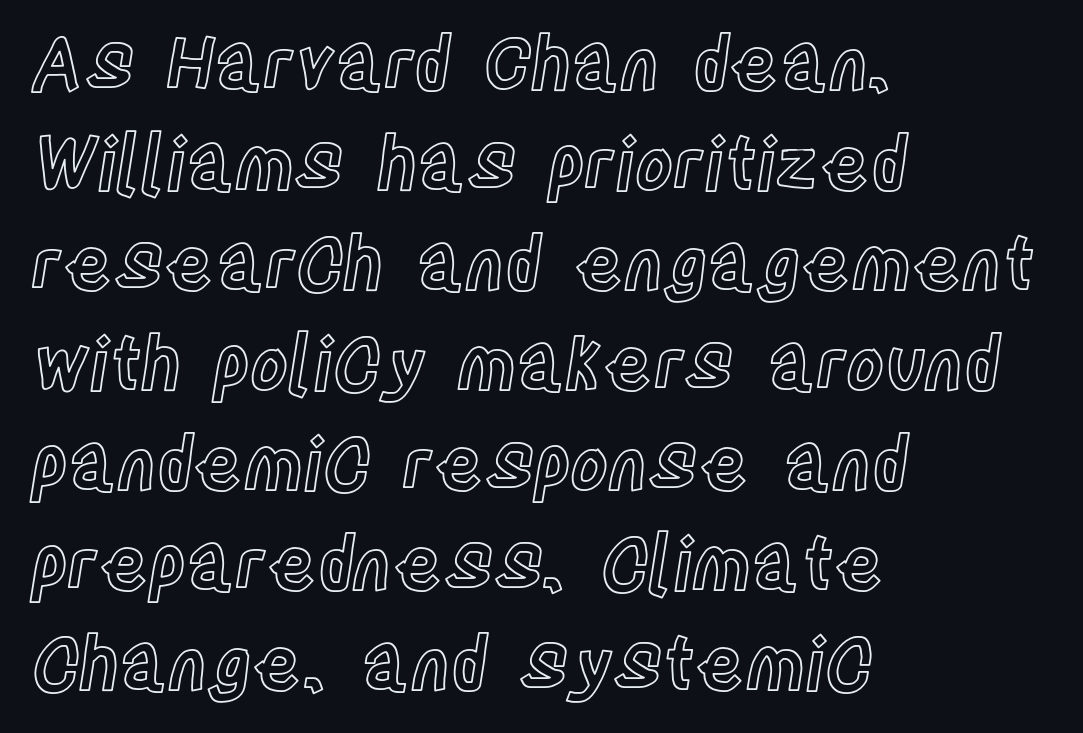
Q: Is the text italic (slanted)? A: Yes.
Q: Is the text underlined? A: No.
Q: How is the paragraph aligned? A: Left-aligned.
Q: Is the spacing between letters normal or unusually wide? A: Normal.
Q: Is the spacing between lines tight, normal or loose? A: Normal.
Q: Width (condensed, normal, or wide)? A: Condensed.
Q: x-height? A: Large.
Q: Monospaced? A: No.
